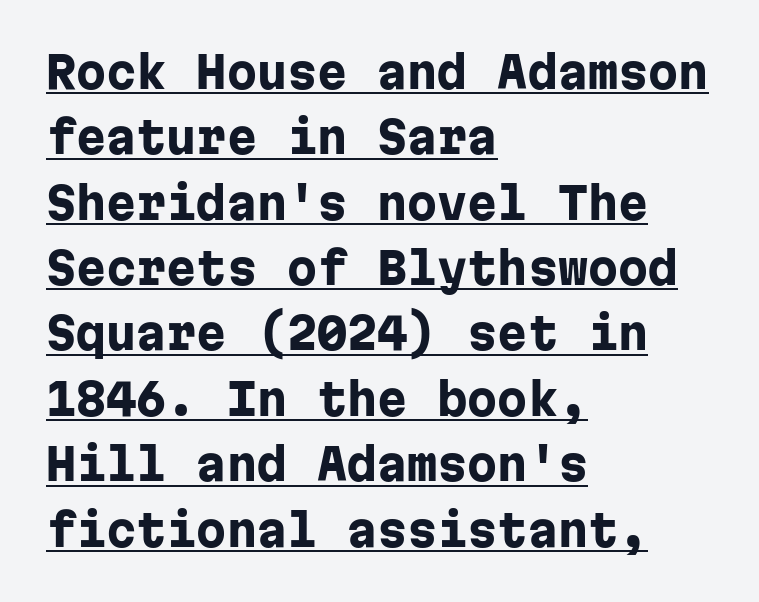
{"serif": "no", "italic": "no", "bold": "yes", "weight": "heavy", "width": "normal", "stroke_contrast": "low", "x_height": "medium", "monospaced": "yes", "underline": "yes", "align": "left", "line_spacing": "normal", "line_spacing_ratio": 1.52, "letter_spacing": "normal", "letter_spacing_em": 0.0, "glyph_px": 43}
